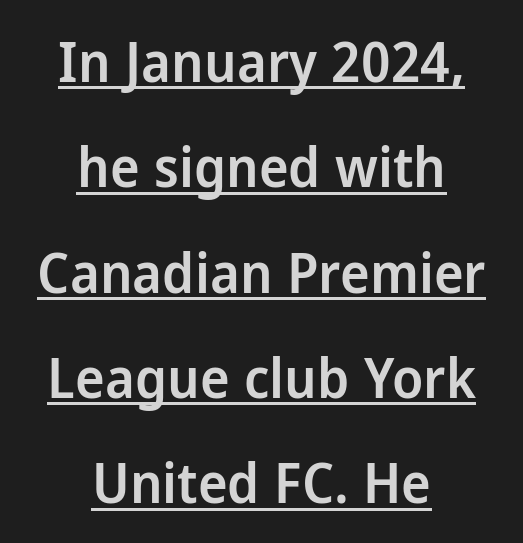
{"serif": "no", "italic": "no", "bold": "semi", "weight": "semibold", "width": "normal", "stroke_contrast": "low", "x_height": "medium", "monospaced": "no", "underline": "yes", "align": "center", "line_spacing_ratio": 1.88, "letter_spacing": "normal", "letter_spacing_em": 0.0, "glyph_px": 56}
